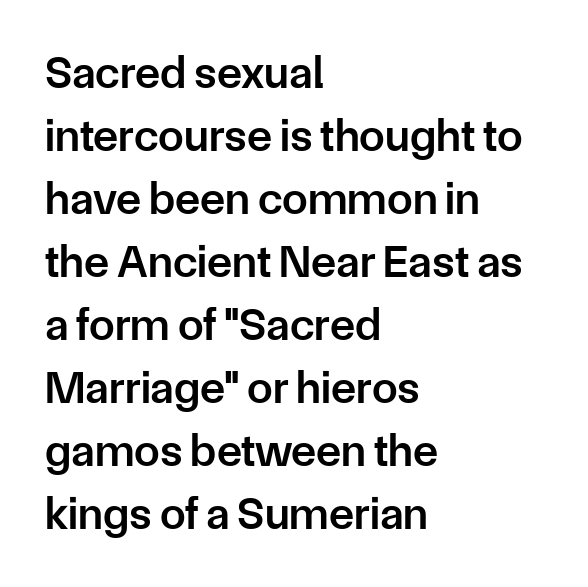
The image shows 46 px semibold sans-serif type, upright; set left-aligned, normal line spacing (1.37x), normal letter spacing, not underlined; low stroke contrast and a medium x-height.
